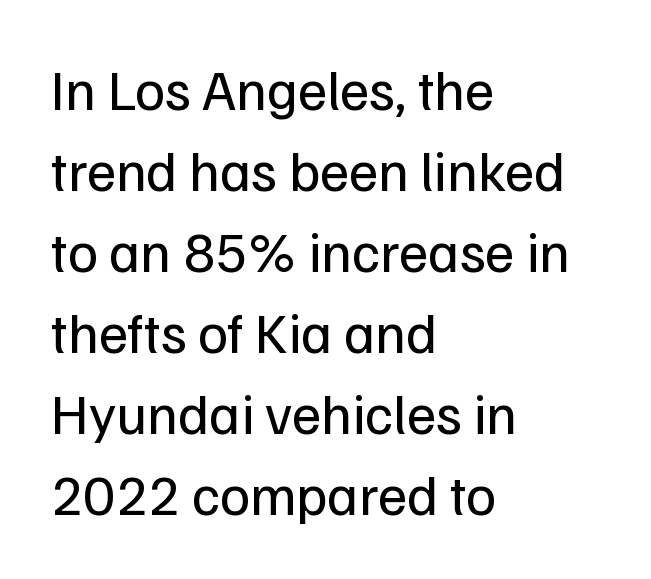
The image shows 57 px regular-weight sans-serif type, upright; set left-aligned, normal line spacing (1.42x), normal letter spacing, not underlined; low stroke contrast and a medium x-height.
